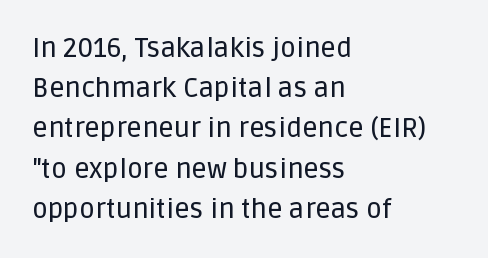
The image shows 27 px text type, upright; set left-aligned, normal line spacing (1.49x), normal letter spacing, not underlined.
